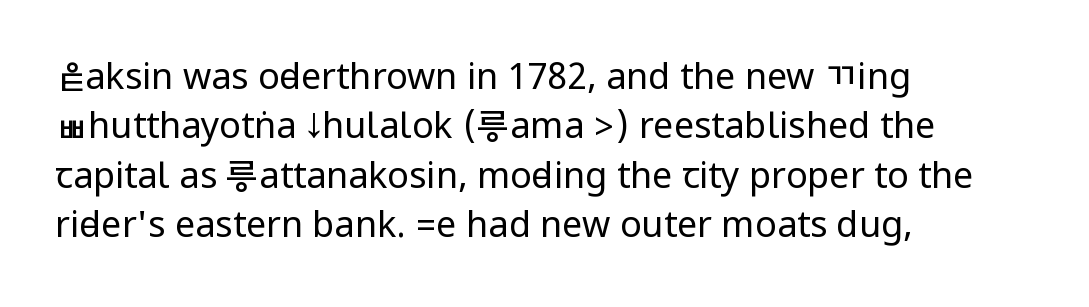
The image shows 36 px regular-weight, condensed sans-serif type, upright; set left-aligned, normal line spacing (1.37x), normal letter spacing, not underlined; low stroke contrast.
